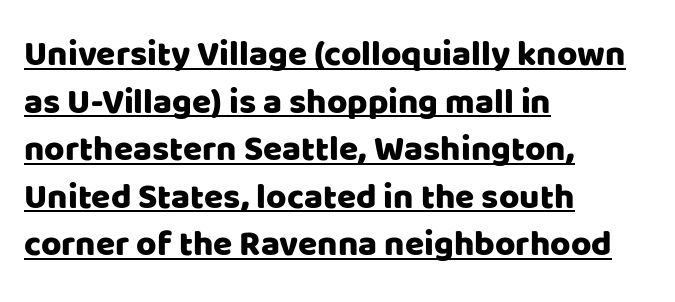
Q: Is the text italic (slanted)? A: No, it is upright.
Q: Is the typeface a serif or a sans-serif typeface? A: Sans-serif.
Q: Is the text underlined? A: Yes.
Q: How is the paragraph aligned? A: Left-aligned.
Q: Is the spacing between letters normal or unusually wide? A: Normal.
Q: Is the spacing between lines tight, normal or loose? A: Normal.
Q: Width (condensed, normal, or wide)? A: Normal.
Q: Stroke contrast? A: Low.
Q: x-height? A: Large.
Q: Monospaced? A: No.
